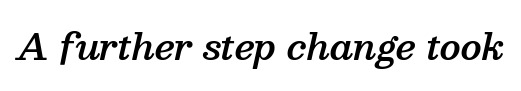
Q: Is the text bold? A: Semi-bold.
Q: Is the text italic (slanted)? A: Yes, it leans right by about 13 degrees.
Q: Is the typeface a serif or a sans-serif typeface? A: Serif.
Q: Is the text underlined? A: No.
Q: Is the spacing between letters normal or unusually wide? A: Normal.
Q: Width (condensed, normal, or wide)? A: Normal.
Q: Stroke contrast? A: Medium.
Q: x-height? A: Medium.
Q: Monospaced? A: No.
